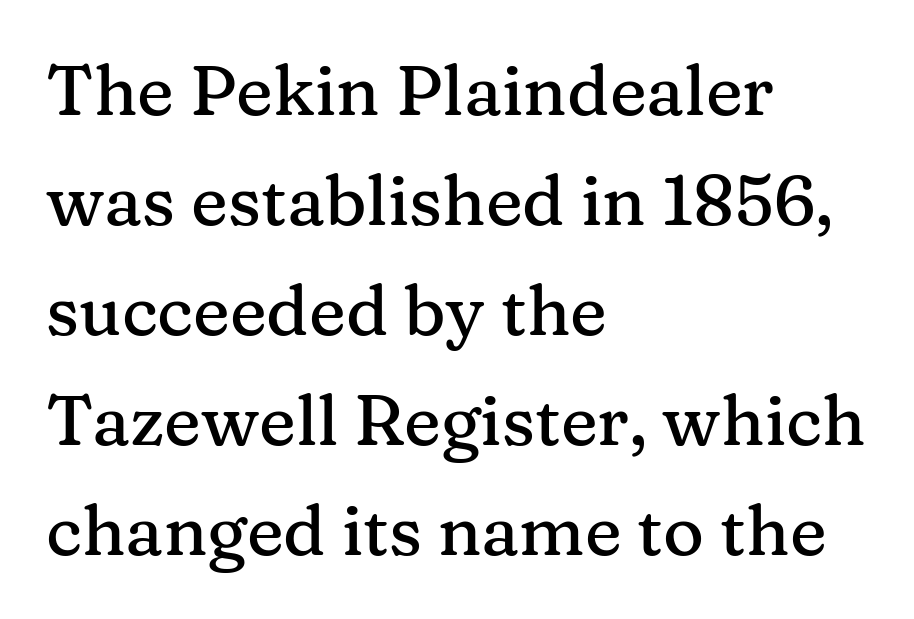
{"serif": "yes", "italic": "no", "width": "normal", "stroke_contrast": "medium", "x_height": "medium", "monospaced": "no", "underline": "no", "align": "left", "line_spacing": "normal", "line_spacing_ratio": 1.57, "letter_spacing": "normal", "letter_spacing_em": 0.0, "glyph_px": 70}
